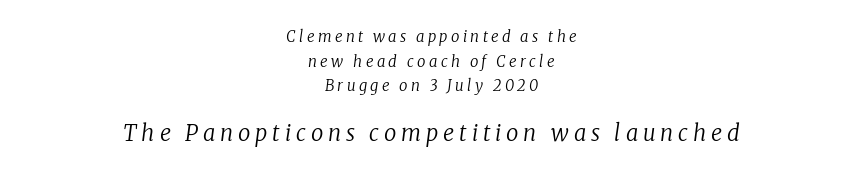
Q: Is the text bold? A: No.
Q: Is the text italic (slanted)? A: Yes, it leans right by about 8 degrees.
Q: Is the text underlined? A: No.
Q: How is the paragraph aligned? A: Centered.
Q: Is the spacing between letters normal or unusually wide? A: Unusually wide.
Q: Is the spacing between lines tight, normal or loose? A: Normal.
Q: Which block of text is set in a larger size, the first (top) or the second (bottom)? A: The second (bottom) one.
